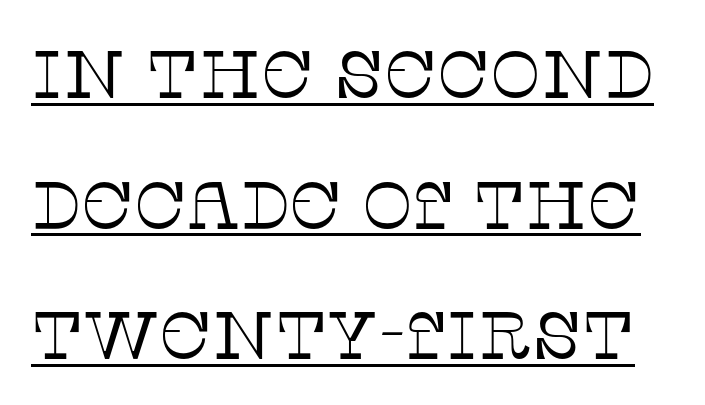
The image shows 67 px thin serif type, upright; set loose line spacing (1.95x), normal letter spacing, underlined; low stroke contrast and a large x-height.
